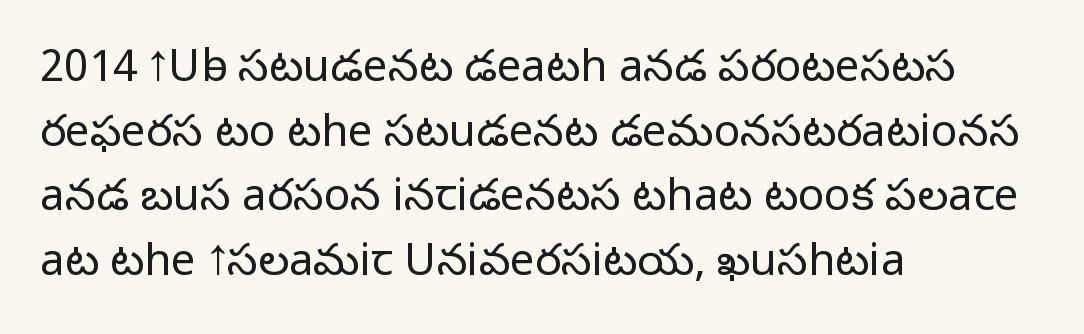
Students, note that the glyphs here touch the page at normal intervals. Compared with a centered layout, this one pins lines to the left instead. This block has exactly the height ordinary leading produces. The glyphs in this specimen are sans serif. Tall strokes in this sample are plumb rather than angled. Think of a printed novel: that variable character pitch is what you see here.
